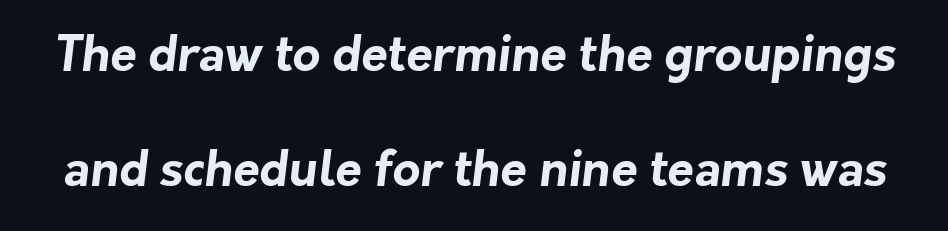
{"serif": "no", "bold": "yes", "weight": "bold", "width": "normal", "stroke_contrast": "low", "x_height": "medium", "monospaced": "no", "underline": "no", "line_spacing": "loose", "line_spacing_ratio": 2.39, "letter_spacing": "normal", "letter_spacing_em": 0.0, "glyph_px": 48}
